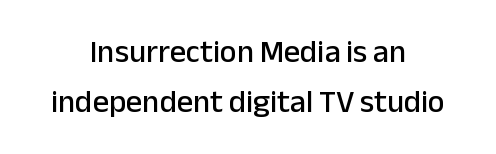
The image shows 32 px sans-serif type, upright; set centered, normal line spacing (1.55x), normal letter spacing, not underlined; low stroke contrast and a medium x-height.
